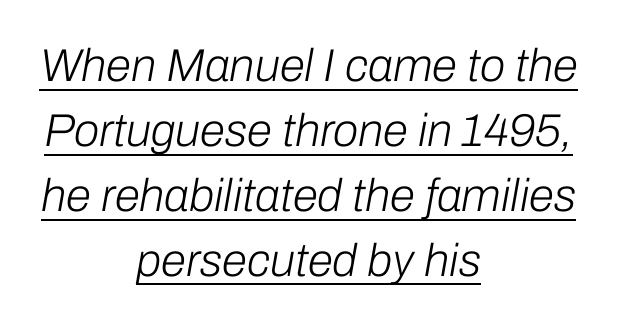
The image shows 46 px light type, italic (leaning right); set centered, normal line spacing (1.41x), normal letter spacing, underlined; low stroke contrast and a medium x-height.
